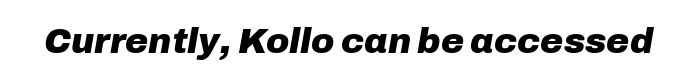
{"italic": "yes", "lean": "right", "slant_degrees": 10, "bold": "yes", "weight": "heavy", "width": "normal", "stroke_contrast": "low", "x_height": "medium", "monospaced": "no", "underline": "no", "letter_spacing": "normal", "letter_spacing_em": 0.0, "glyph_px": 35}
